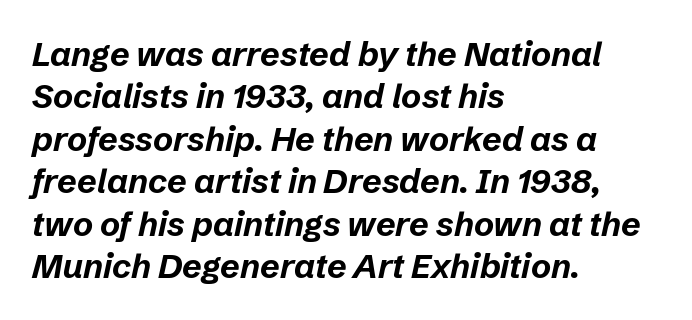
Q: Is the text bold? A: Yes.
Q: Is the text italic (slanted)? A: Yes, it leans right by about 12 degrees.
Q: Is the text underlined? A: No.
Q: How is the paragraph aligned? A: Left-aligned.
Q: Is the spacing between letters normal or unusually wide? A: Normal.
Q: Is the spacing between lines tight, normal or loose? A: Normal.
Q: Width (condensed, normal, or wide)? A: Normal.
Q: Stroke contrast? A: Low.
Q: x-height? A: Medium.
Q: Monospaced? A: No.
